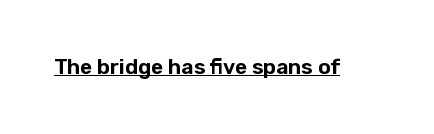
Q: Is the text italic (slanted)? A: No, it is upright.
Q: Is the text underlined? A: Yes.
Q: Is the spacing between letters normal or unusually wide? A: Normal.
